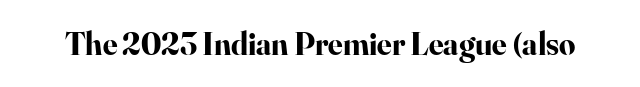
Q: Is the text bold? A: Yes.
Q: Is the text italic (slanted)? A: No, it is upright.
Q: Is the typeface a serif or a sans-serif typeface? A: Serif.
Q: Is the text underlined? A: No.
Q: Is the spacing between letters normal or unusually wide? A: Normal.
Q: Width (condensed, normal, or wide)? A: Normal.
Q: Stroke contrast? A: High.
Q: x-height? A: Small.
Q: Monospaced? A: No.
